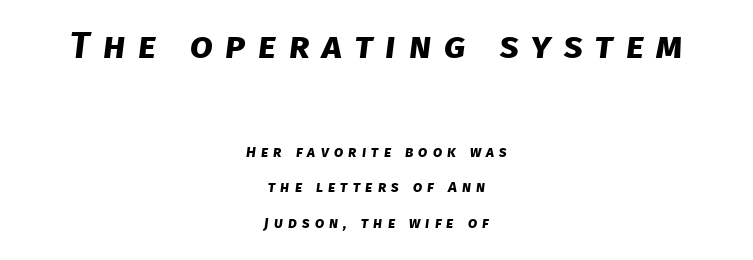
{"serif": "no", "bold": "yes", "weight": "bold", "width": "normal", "stroke_contrast": "low", "x_height": "large", "monospaced": "no", "underline": "no", "align": "center", "line_spacing": "loose", "line_spacing_ratio": 2.36, "letter_spacing": "wide", "letter_spacing_em": 0.34, "larger_block": "first", "size_ratio": 2.47, "glyph_px": 37}
